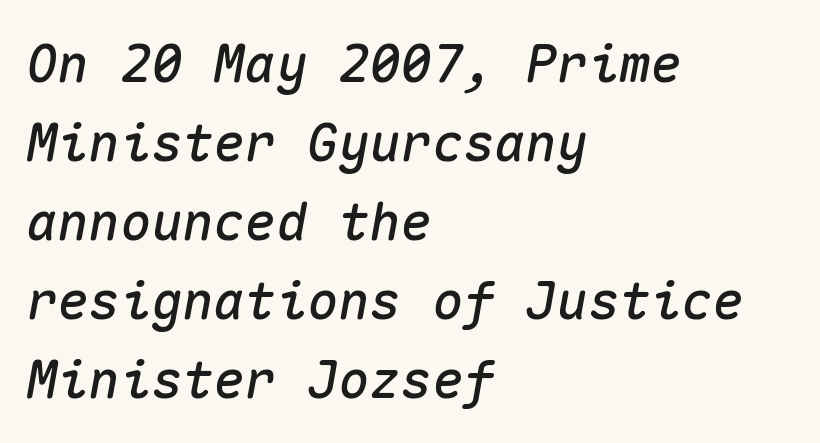
Q: Is the text italic (slanted)? A: Yes, it leans right by about 10 degrees.
Q: Is the text underlined? A: No.
Q: How is the paragraph aligned? A: Left-aligned.
Q: Is the spacing between letters normal or unusually wide? A: Normal.
Q: Is the spacing between lines tight, normal or loose? A: Normal.
Q: Width (condensed, normal, or wide)? A: Normal.
Q: Stroke contrast? A: Medium.
Q: x-height? A: Medium.
Q: Monospaced? A: Yes.
